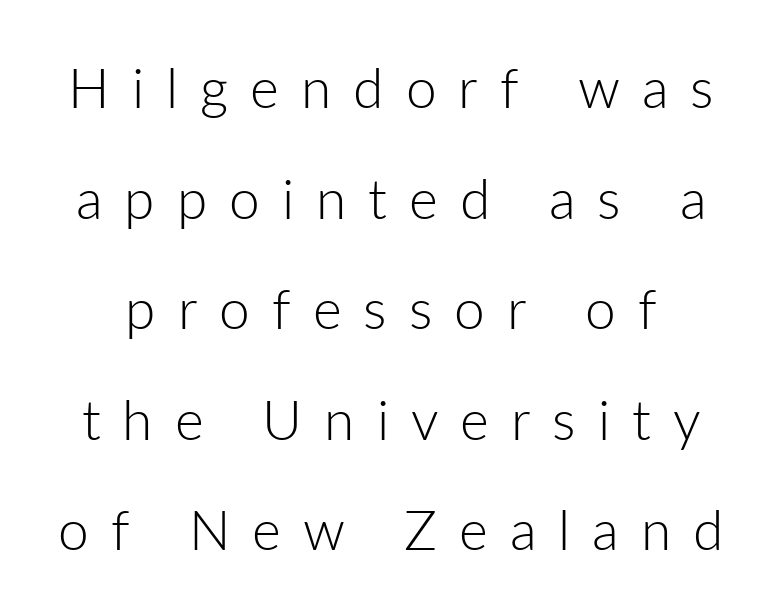
Q: Is the text bold? A: No.
Q: Is the text italic (slanted)? A: No, it is upright.
Q: Is the typeface a serif or a sans-serif typeface? A: Sans-serif.
Q: Is the text underlined? A: No.
Q: Is the spacing between letters normal or unusually wide? A: Unusually wide.
Q: Is the spacing between lines tight, normal or loose? A: Loose.
Q: Width (condensed, normal, or wide)? A: Normal.
Q: Stroke contrast? A: Low.
Q: x-height? A: Medium.
Q: Monospaced? A: No.
